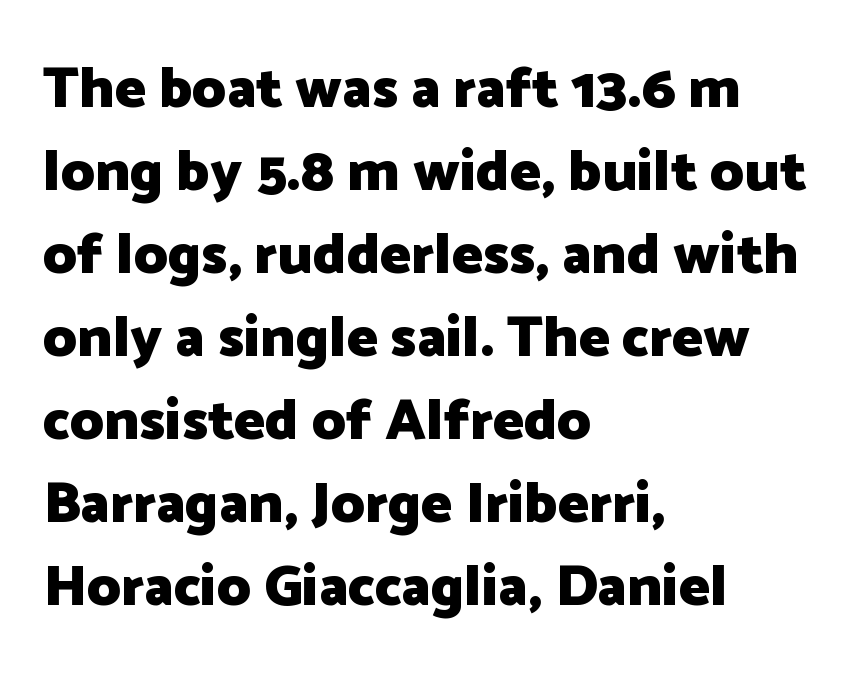
The image shows 58 px heavy sans-serif type, upright; set left-aligned, normal line spacing (1.43x), normal letter spacing, not underlined; low stroke contrast and a medium x-height.
